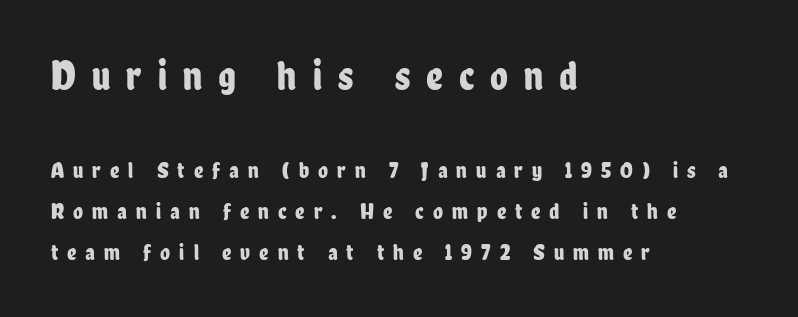
Are there feet on the stems? There aren't — it's a sans. Does the lettering tilt? It doesn't — this is upright. This layout puts the oversized block above and the modest block below. This sample uses expanded letter spacing, leaving extra air between glyphs. Short and long lines alike share a common starting point at left.
